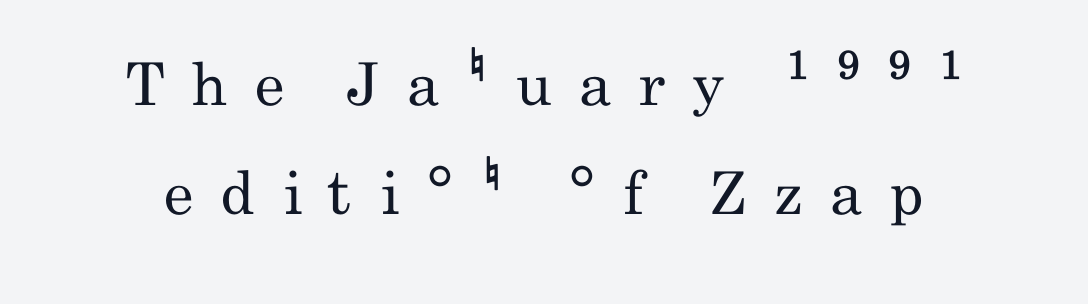
In terms of letterspacing, this is a distinctly airy, spread setting. Summary of weight: not heavy and not bold. The text block is weighted toward neither margin, spreading evenly from the middle. Lines of text with bare space underneath.
